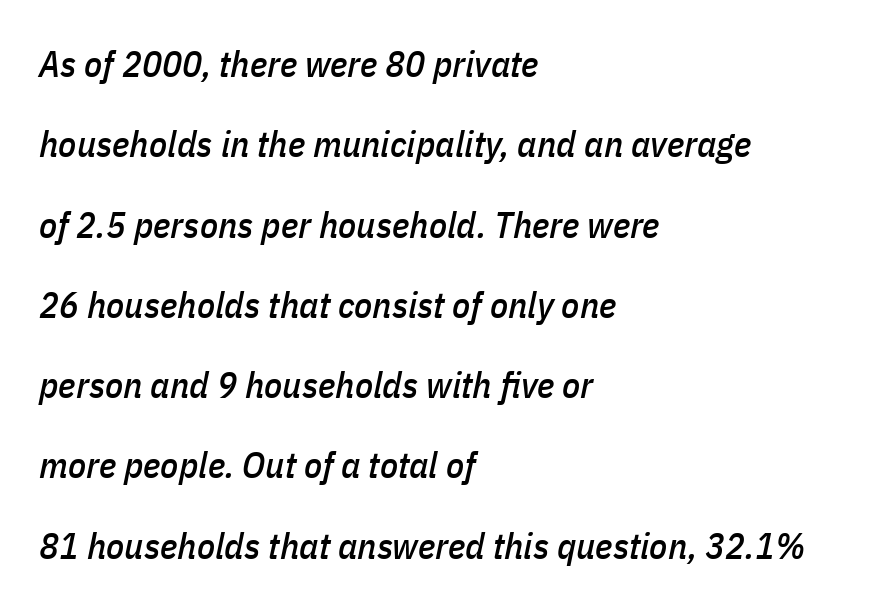
{"italic": "yes", "lean": "right", "slant_degrees": 11, "width": "condensed", "stroke_contrast": "low", "x_height": "medium", "monospaced": "no", "underline": "no", "align": "left", "line_spacing": "loose", "line_spacing_ratio": 2.17, "letter_spacing": "normal", "letter_spacing_em": 0.0, "glyph_px": 37}
